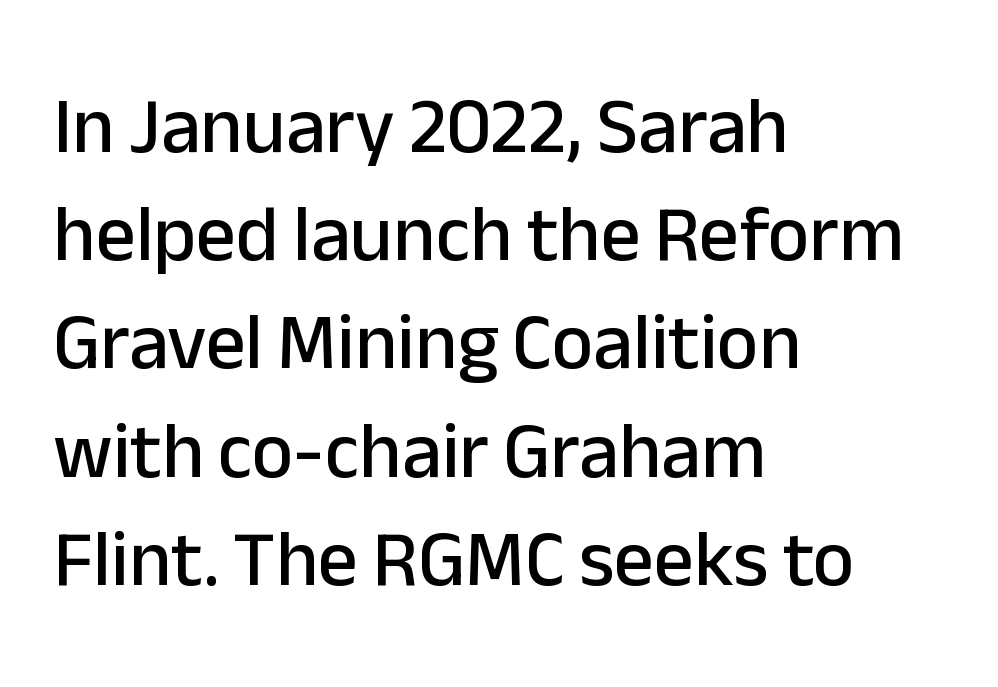
The face used here is proportionally spaced, like ordinary book or web type. Tall strokes in this sample are plumb rather than angled. Leftover space on each line is placed entirely after the last word. Successive baselines arrive at the customary interval. Serif or sans? Sans — the stroke terminals are bare.
